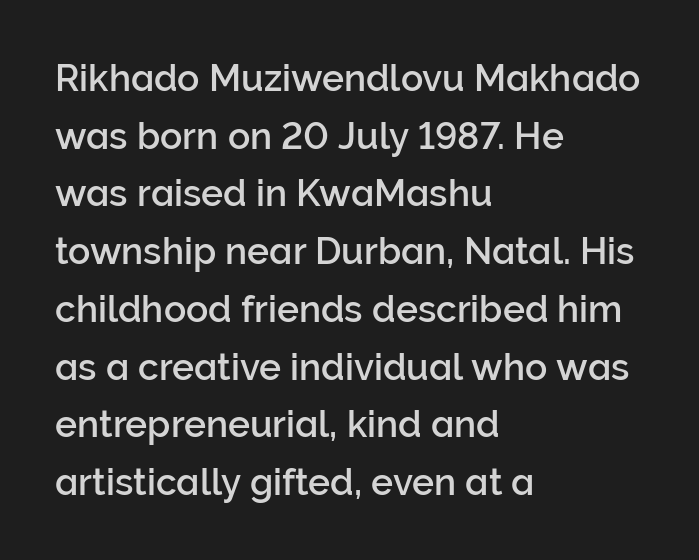
The image shows 37 px sans-serif type, upright; set left-aligned, normal line spacing (1.56x), normal letter spacing, not underlined; low stroke contrast and a medium x-height.
